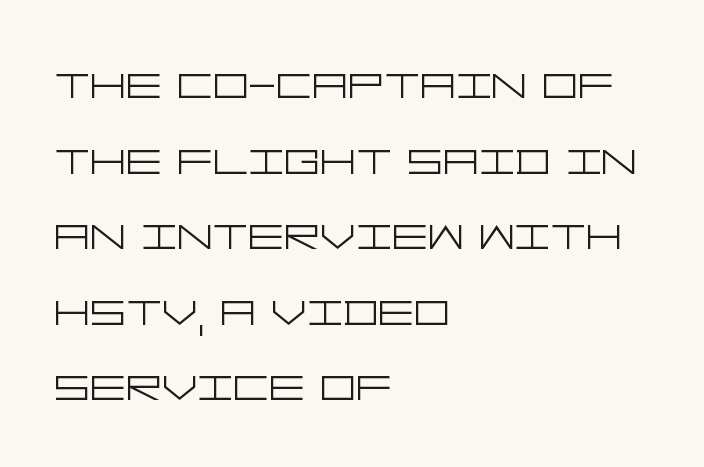
{"serif": "no", "italic": "no", "bold": "no", "weight": "light", "width": "wide", "stroke_contrast": "low", "x_height": "large", "underline": "no", "align": "left", "line_spacing": "normal", "line_spacing_ratio": 1.35, "letter_spacing": "normal", "letter_spacing_em": 0.0, "glyph_px": 56}
